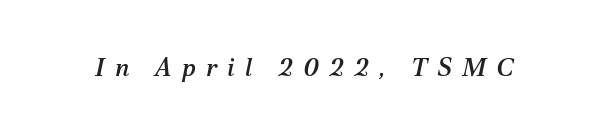
Each row of text sits above clean, open space. This is oblique type, the kind used for emphasis or titles. A typesetter would call this heavily tracked-out type.
